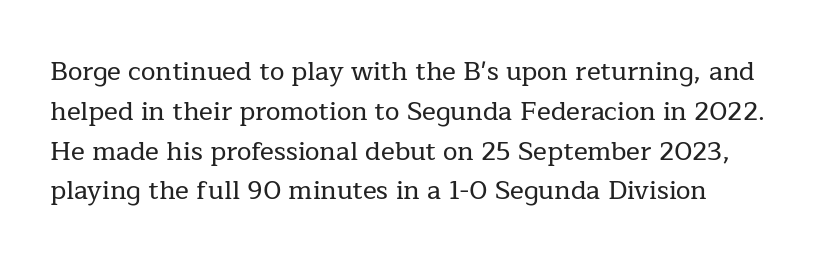
The image shows 26 px text type, upright; set normal line spacing (1.53x), normal letter spacing, not underlined.
